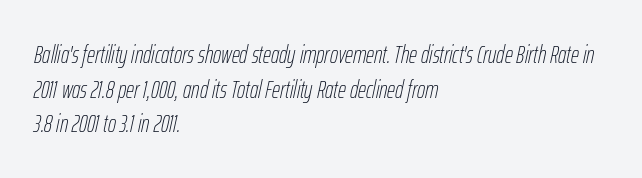
{"italic": "yes", "lean": "right", "slant_degrees": 12, "bold": "no", "underline": "no", "align": "left", "line_spacing": "normal", "line_spacing_ratio": 1.39, "letter_spacing": "normal", "letter_spacing_em": 0.0, "glyph_px": 25}
